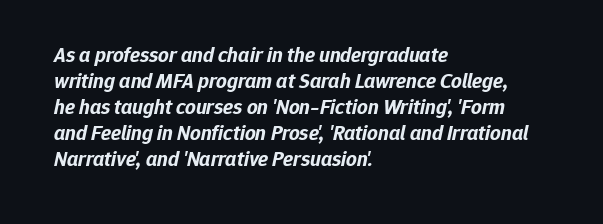
Q: Is the text bold? A: Yes.
Q: Is the text italic (slanted)? A: Yes, it leans right by about 12 degrees.
Q: Is the text underlined? A: No.
Q: How is the paragraph aligned? A: Left-aligned.
Q: Is the spacing between letters normal or unusually wide? A: Normal.
